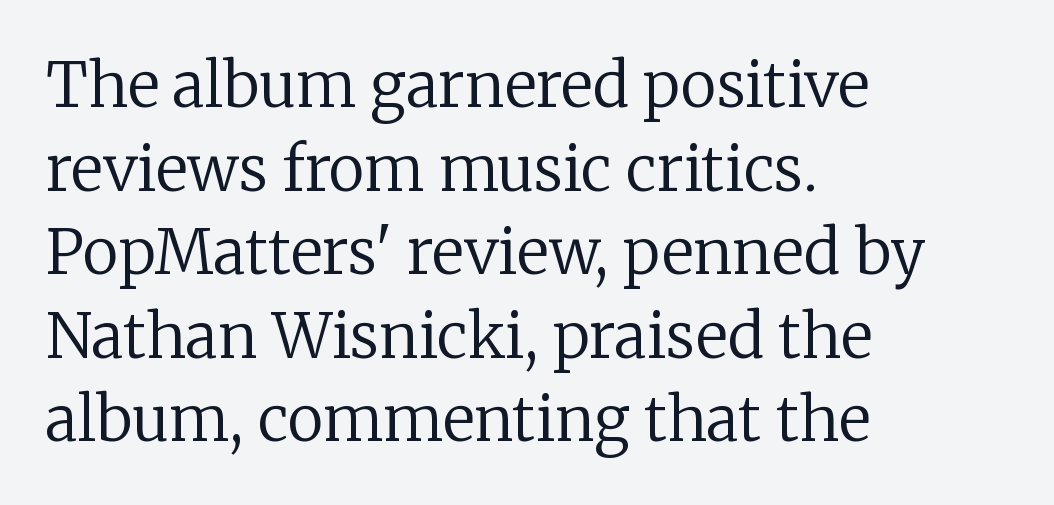
{"serif": "yes", "italic": "no", "bold": "no", "weight": "regular", "width": "normal", "stroke_contrast": "low", "x_height": "medium", "monospaced": "no", "underline": "no", "align": "left", "line_spacing": "normal", "line_spacing_ratio": 1.37, "letter_spacing": "normal", "letter_spacing_em": 0.0, "glyph_px": 61}
